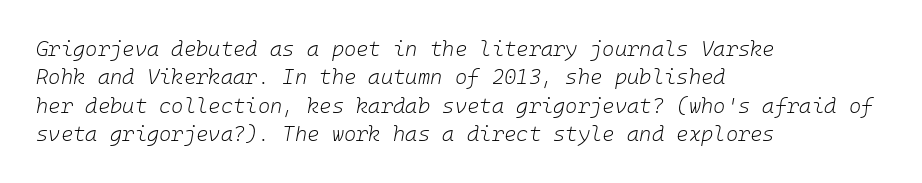
The passage shown has conventional tracking throughout. Stroke thickness stays within the range of a standard reading face or lighter. The setting favours the left margin, as ordinary paragraphs usually do. The foot of each line stays bare and open. Yep, that's italic — everything's leaning.
